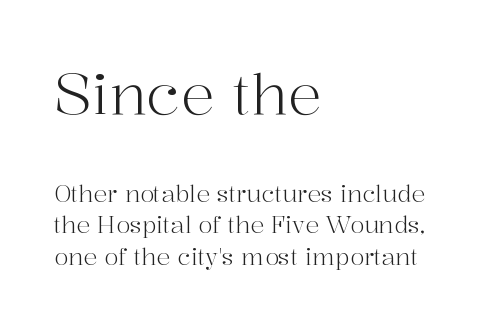
Words appear dense and cohesive because spacing is normal. Look at the glyph heights: the upper group is clearly the bigger setting. Tall strokes in this sample are plumb rather than angled. If you measured baseline to baseline, you'd find a middling distance. Descenders hang freely into open space.
